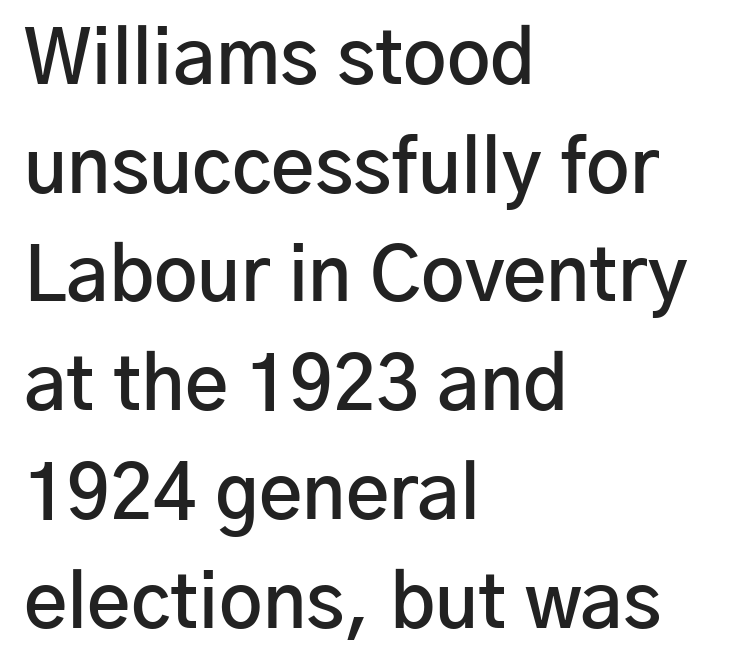
{"serif": "no", "italic": "no", "bold": "semi", "weight": "semibold", "width": "normal", "stroke_contrast": "low", "x_height": "medium", "monospaced": "no", "underline": "no", "align": "left", "line_spacing": "normal", "line_spacing_ratio": 1.45, "letter_spacing": "normal", "letter_spacing_em": 0.0, "glyph_px": 75}
